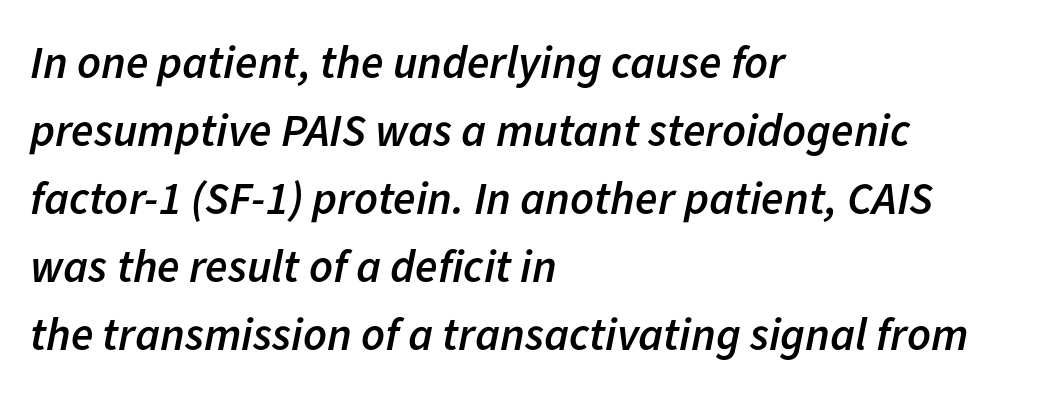
Q: Is the text bold? A: Semi-bold.
Q: Is the text italic (slanted)? A: Yes, it leans right by about 11 degrees.
Q: Is the text underlined? A: No.
Q: How is the paragraph aligned? A: Left-aligned.
Q: Is the spacing between letters normal or unusually wide? A: Normal.
Q: Is the spacing between lines tight, normal or loose? A: Normal.
Q: Width (condensed, normal, or wide)? A: Normal.
Q: Stroke contrast? A: Low.
Q: x-height? A: Medium.
Q: Monospaced? A: No.
